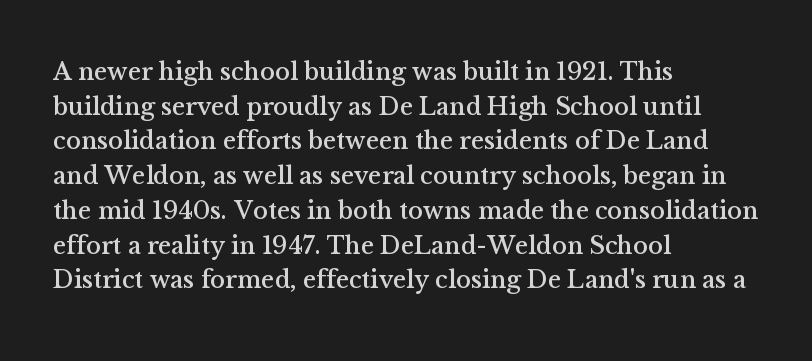
{"italic": "no", "underline": "no", "align": "left", "line_spacing": "normal", "line_spacing_ratio": 1.39, "letter_spacing": "normal", "letter_spacing_em": 0.0, "glyph_px": 25}
